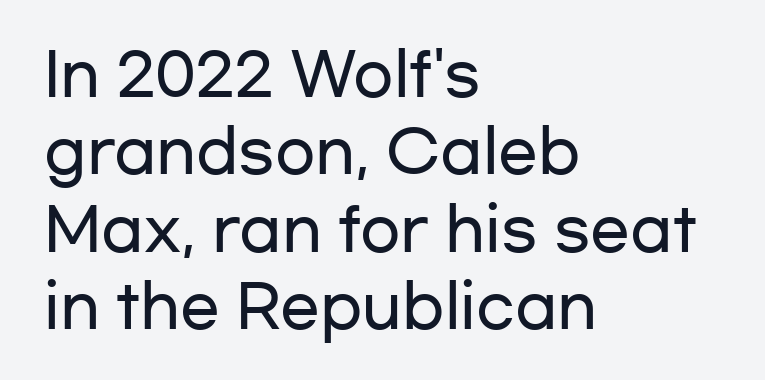
Caption: standard tracking, unaltered. A typesetter would call this proportional, since set widths differ per character. What's the leading like? Ordinary, nothing unusual. Anything drawn beneath the words? Only blank space. It's the straight-up-and-down kind of type. This is sans-serif lettering, the kind often seen on screens and signage.
